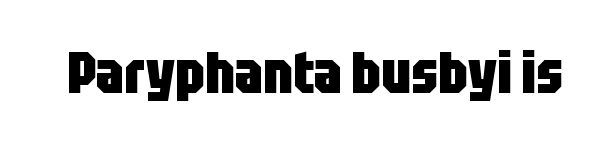
{"serif": "no", "italic": "no", "bold": "yes", "weight": "heavy", "width": "condensed", "stroke_contrast": "low", "x_height": "large", "monospaced": "no", "underline": "no", "letter_spacing": "normal", "letter_spacing_em": 0.0, "glyph_px": 58}
